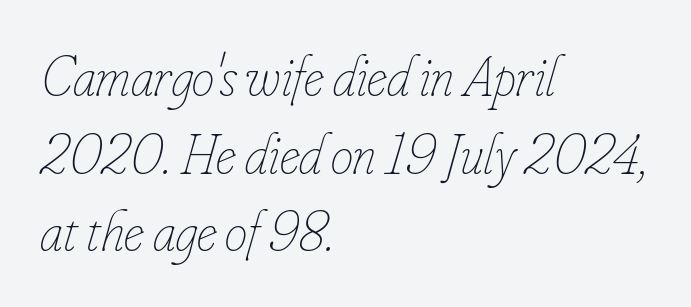
{"italic": "yes", "lean": "right", "slant_degrees": 16, "bold": "no", "weight": "thin", "width": "condensed", "stroke_contrast": "low", "x_height": "small", "monospaced": "no", "underline": "no", "align": "left", "line_spacing": "normal", "line_spacing_ratio": 1.36, "letter_spacing": "normal", "letter_spacing_em": 0.0, "glyph_px": 57}
